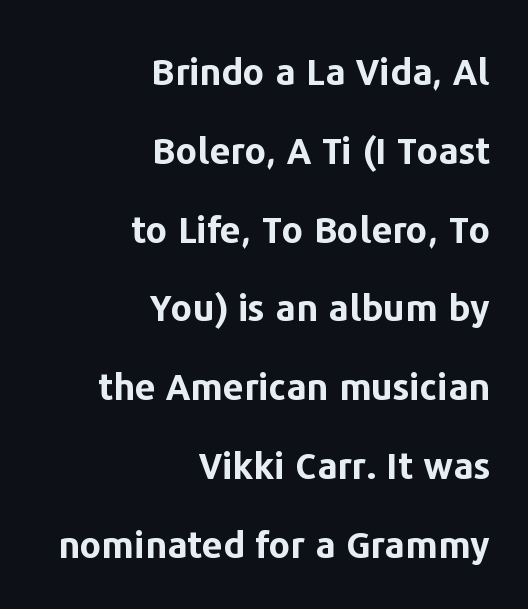
The image shows 37 px bold sans-serif type, upright; set right-aligned, loose line spacing (2.13x), normal letter spacing, not underlined; low stroke contrast and a medium x-height.
